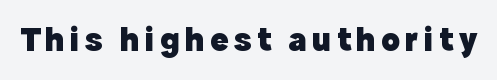
{"serif": "no", "italic": "no", "bold": "yes", "weight": "heavy", "width": "normal", "x_height": "medium", "monospaced": "no", "underline": "no", "glyph_px": 34}
